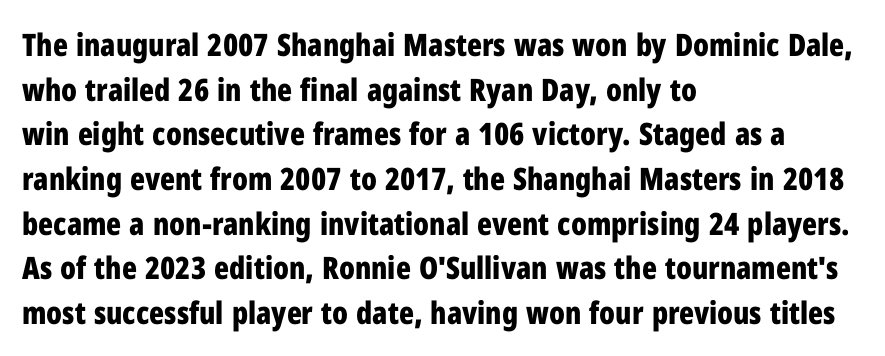
Q: Is the text bold? A: Yes.
Q: Is the text italic (slanted)? A: No, it is upright.
Q: Is the typeface a serif or a sans-serif typeface? A: Sans-serif.
Q: Is the text underlined? A: No.
Q: How is the paragraph aligned? A: Left-aligned.
Q: Is the spacing between letters normal or unusually wide? A: Normal.
Q: Is the spacing between lines tight, normal or loose? A: Normal.
Q: Width (condensed, normal, or wide)? A: Condensed.
Q: Stroke contrast? A: Low.
Q: x-height? A: Medium.
Q: Monospaced? A: No.
